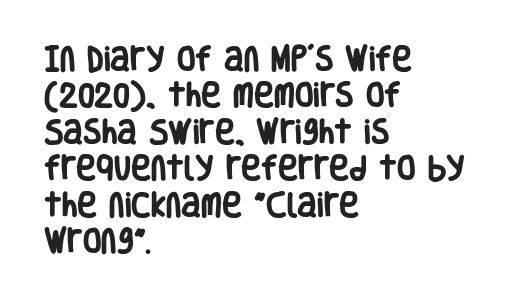
Q: Is the text bold? A: Yes.
Q: Is the text italic (slanted)? A: No, it is upright.
Q: Is the text underlined? A: No.
Q: How is the paragraph aligned? A: Left-aligned.
Q: Is the spacing between letters normal or unusually wide? A: Normal.
Q: Is the spacing between lines tight, normal or loose? A: Normal.
